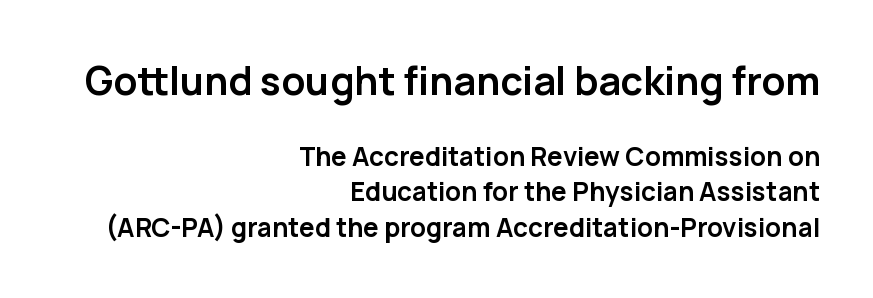
Honestly, the letter spacing is just normal — you wouldn't notice it. Reading top to bottom, the characters get smaller at the block break. The line-height multiplier appears to be the usual default. Regarding serifs, this sample does without them.
